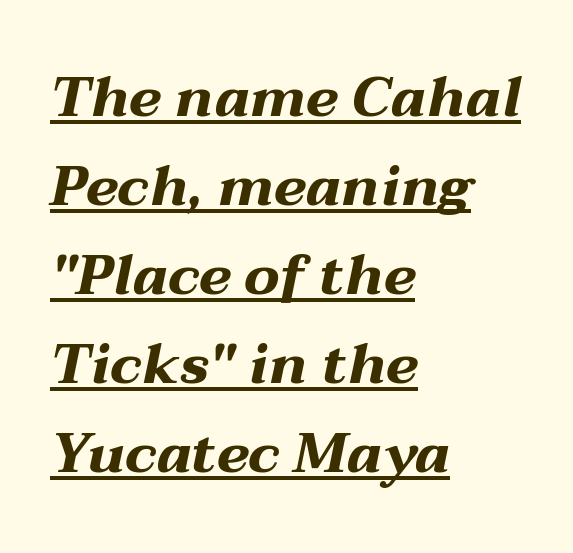
The image shows 56 px bold, wide type, italic (leaning right); set left-aligned, normal line spacing (1.59x), normal letter spacing, underlined; medium stroke contrast and a medium x-height.
